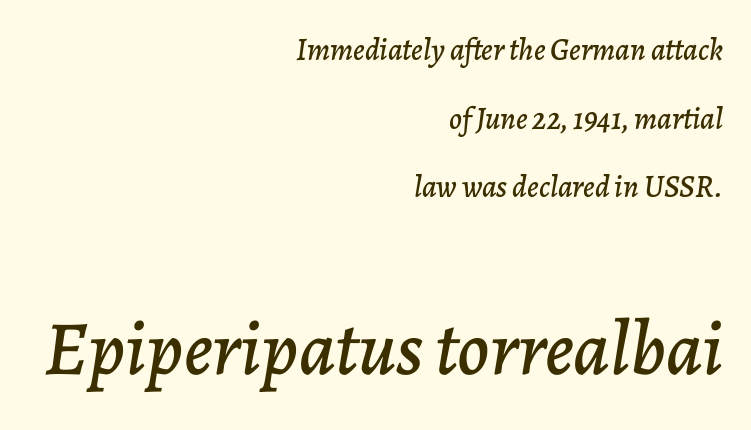
{"italic": "yes", "lean": "right", "slant_degrees": 7, "width": "normal", "stroke_contrast": "low", "x_height": "medium", "monospaced": "no", "underline": "no", "align": "right", "line_spacing": "loose", "line_spacing_ratio": 2.21, "letter_spacing": "normal", "letter_spacing_em": 0.0, "larger_block": "second", "size_ratio": 2.48, "glyph_px": 77}
